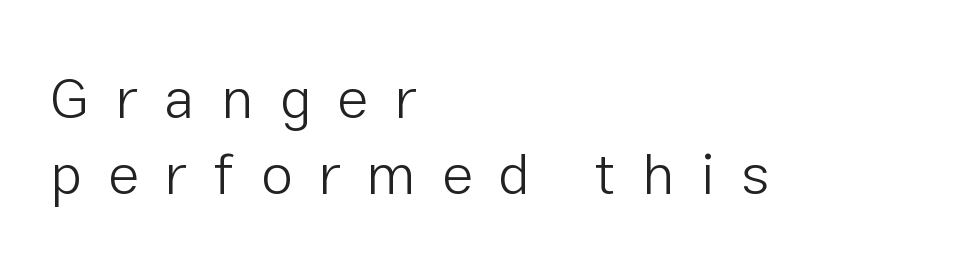
Q: Is the text bold? A: No.
Q: Is the text italic (slanted)? A: No, it is upright.
Q: Is the typeface a serif or a sans-serif typeface? A: Sans-serif.
Q: Is the text underlined? A: No.
Q: How is the paragraph aligned? A: Left-aligned.
Q: Is the spacing between letters normal or unusually wide? A: Unusually wide.
Q: Is the spacing between lines tight, normal or loose? A: Normal.
Q: Width (condensed, normal, or wide)? A: Normal.
Q: Stroke contrast? A: Low.
Q: x-height? A: Medium.
Q: Monospaced? A: No.
